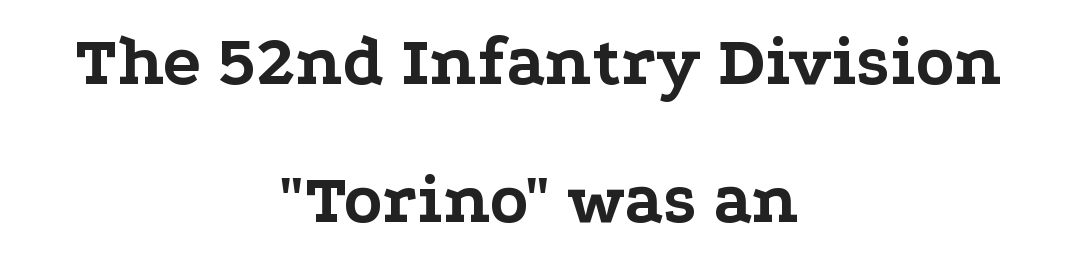
The image shows 71 px bold, wide serif type, upright; set centered, loose line spacing (1.94x), normal letter spacing, not underlined; low stroke contrast and a medium x-height.
